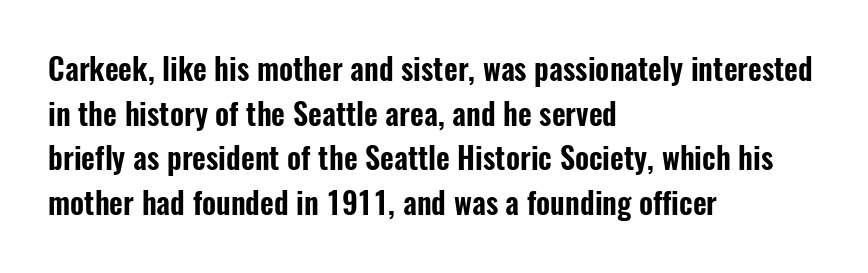
{"serif": "no", "italic": "no", "width": "condensed", "stroke_contrast": "low", "x_height": "medium", "monospaced": "no", "underline": "no", "align": "left", "line_spacing": "normal", "line_spacing_ratio": 1.49, "letter_spacing": "normal", "letter_spacing_em": 0.0, "glyph_px": 30}
